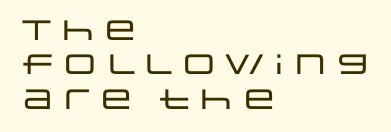
Notice how the passage keeps a crisp vertical edge on the left only. Nobody drew a line under any word here. Unlike italic type, these characters show no tilt at all. Nope, no serifs anywhere on these letters. The face used here is proportionally spaced, like ordinary book or web type. How are the letters spaced? Ordinarily, with no added tracking.
